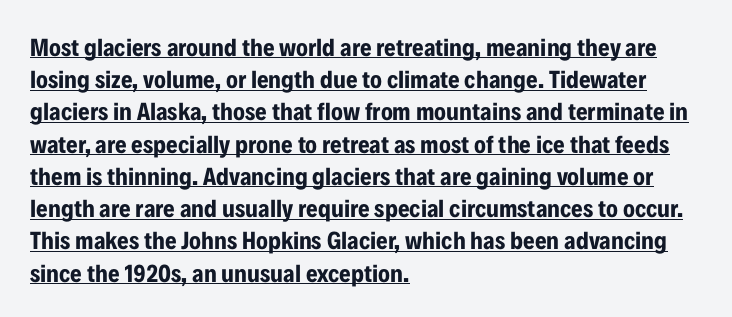
Q: Is the text bold? A: Yes.
Q: Is the text italic (slanted)? A: No, it is upright.
Q: Is the text underlined? A: Yes.
Q: How is the paragraph aligned? A: Left-aligned.
Q: Is the spacing between letters normal or unusually wide? A: Normal.
Q: Is the spacing between lines tight, normal or loose? A: Normal.
